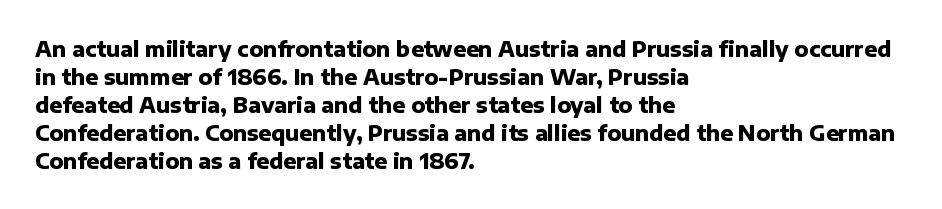
Q: Is the text bold? A: Yes.
Q: Is the text italic (slanted)? A: No, it is upright.
Q: Is the text underlined? A: No.
Q: How is the paragraph aligned? A: Left-aligned.
Q: Is the spacing between letters normal or unusually wide? A: Normal.
Q: Is the spacing between lines tight, normal or loose? A: Normal.
